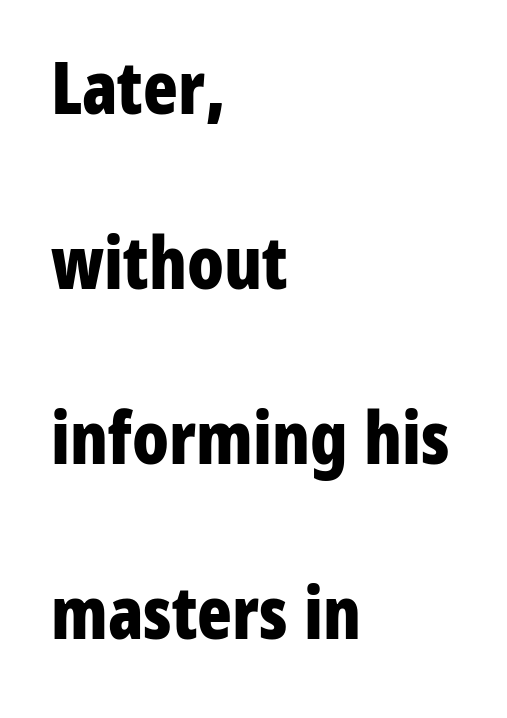
Q: Is the text bold? A: Yes.
Q: Is the text italic (slanted)? A: No, it is upright.
Q: Is the typeface a serif or a sans-serif typeface? A: Sans-serif.
Q: Is the text underlined? A: No.
Q: How is the paragraph aligned? A: Left-aligned.
Q: Is the spacing between letters normal or unusually wide? A: Normal.
Q: Is the spacing between lines tight, normal or loose? A: Loose.
Q: Width (condensed, normal, or wide)? A: Condensed.
Q: Stroke contrast? A: Low.
Q: x-height? A: Medium.
Q: Monospaced? A: No.
